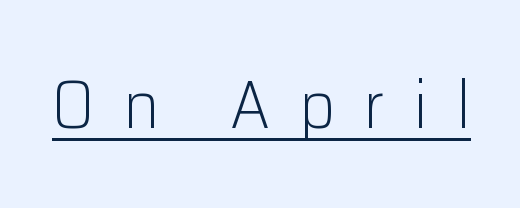
Characters follow at a spacing far wider than the type designer built in. Does the lettering tilt? It doesn't — this is upright. I'd call this a sans setting — the letters go barefoot. Stroke thickness stays within the range of a standard reading face or lighter. Looks like someone drew a line under every word here.
